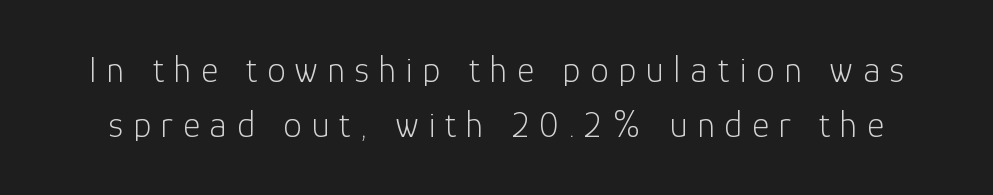
The image shows 37 px light sans-serif type, upright; set normal line spacing (1.5x), unusually wide letter spacing (+0.26 em), not underlined; low stroke contrast and a medium x-height.
